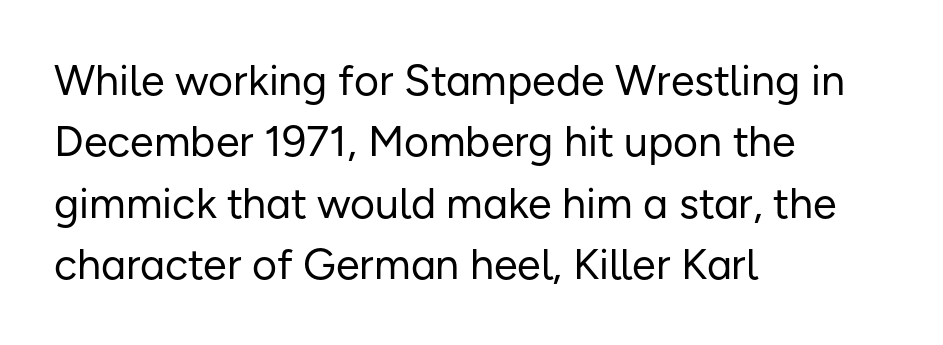
Q: Is the text bold? A: No.
Q: Is the text italic (slanted)? A: No, it is upright.
Q: Is the typeface a serif or a sans-serif typeface? A: Sans-serif.
Q: Is the text underlined? A: No.
Q: How is the paragraph aligned? A: Left-aligned.
Q: Is the spacing between letters normal or unusually wide? A: Normal.
Q: Is the spacing between lines tight, normal or loose? A: Normal.
Q: Width (condensed, normal, or wide)? A: Normal.
Q: Stroke contrast? A: Low.
Q: x-height? A: Medium.
Q: Monospaced? A: No.
